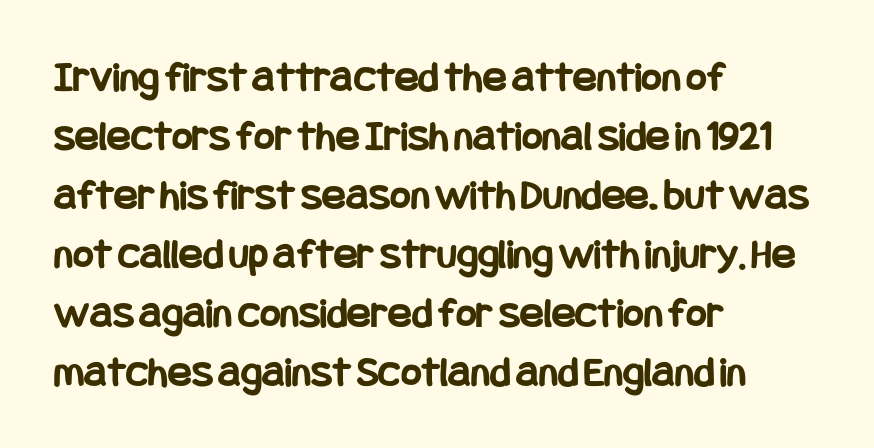
Unlike a traditional serif, this face leaves its strokes unadorned. Short and long lines alike share a common starting point at left. Interline gaps are of average width in this sample. Tracking here is standard; glyphs follow each other at the usual distance. Bare-footed words on every line. Ascenders rise straight up at ninety degrees.
